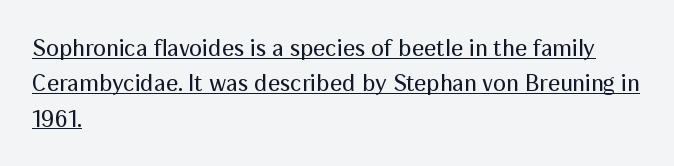
{"italic": "no", "bold": "no", "underline": "yes", "align": "left", "line_spacing": "normal", "line_spacing_ratio": 1.47, "letter_spacing": "normal", "letter_spacing_em": 0.0, "glyph_px": 24}
